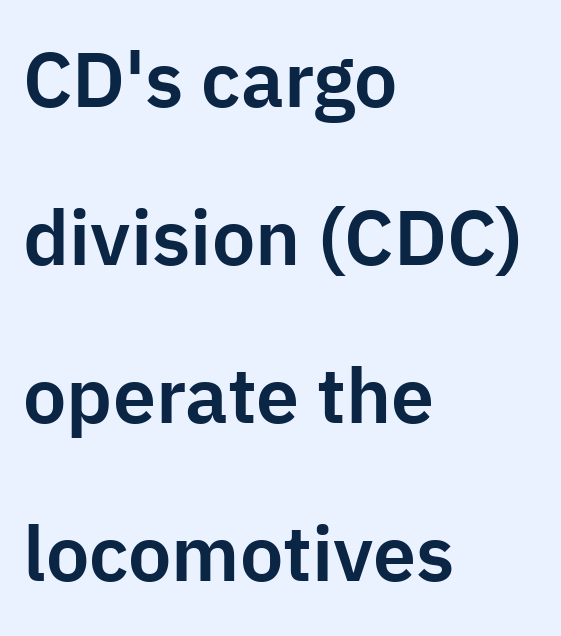
In terms of letterspacing, this is plain default setting. The letters advance in unequal steps, a hallmark of proportional type. Upright lettering throughout. Nothing sits at the stroke ends, so this counts as sans-serif. Rule under the text: the space is simply empty. Reading down the block, your eye returns to a fixed left position each line.
